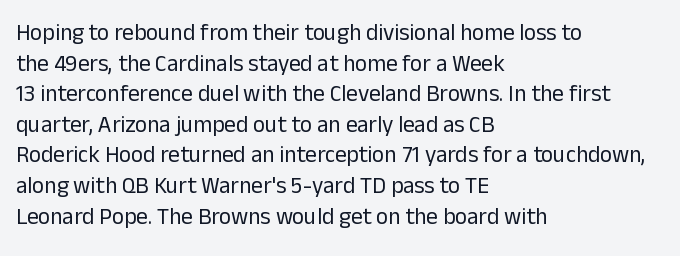
Vertical spacing — default. The text block is weighted toward the left margin, trailing off unevenly rightward. The baseline area is clear. These lines keep a tight, regular rhythm from letter to letter. No extra ink here — the face is not bold.
